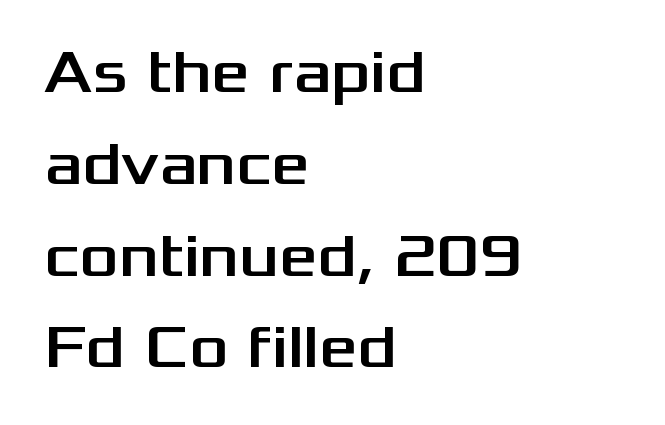
{"serif": "no", "italic": "no", "width": "wide", "stroke_contrast": "medium", "x_height": "medium", "monospaced": "no", "underline": "no", "align": "left", "line_spacing": "normal", "line_spacing_ratio": 1.53, "letter_spacing": "normal", "letter_spacing_em": 0.0, "glyph_px": 60}
